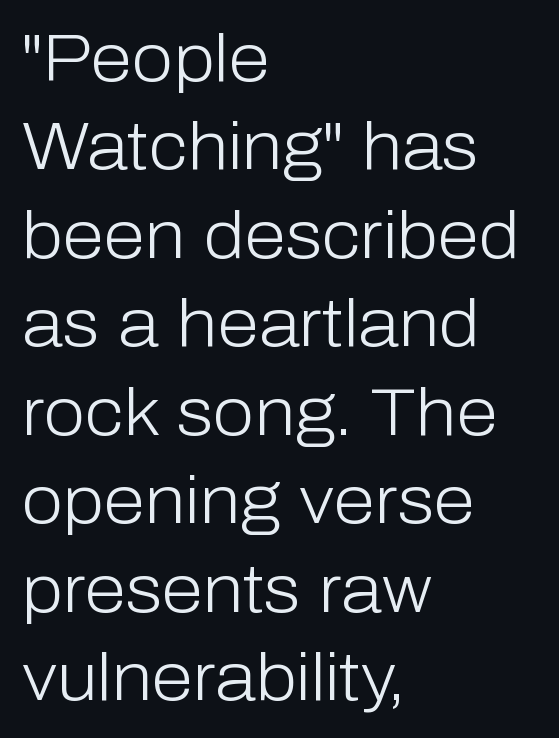
{"serif": "no", "italic": "no", "bold": "no", "weight": "light", "width": "normal", "stroke_contrast": "low", "x_height": "medium", "monospaced": "no", "underline": "no", "align": "left", "line_spacing": "normal", "line_spacing_ratio": 1.32, "letter_spacing": "normal", "letter_spacing_em": 0.0, "glyph_px": 67}
